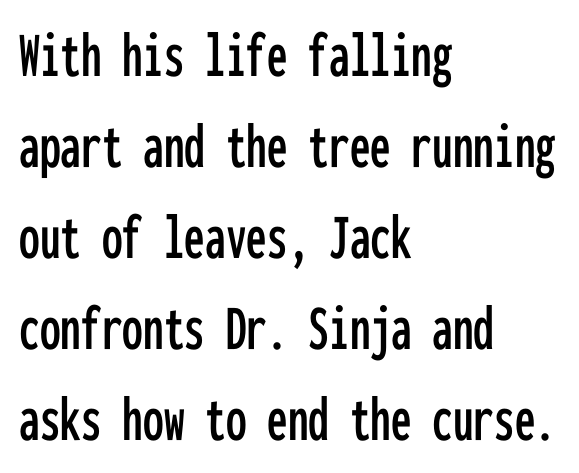
These lines were composed using upright roman letters. Type without underlining. Typeset ragged right — the left edge is the straight one. In terms of leading, this rendering sits right in the middle. Standard letterfit; no display-style spreading of the glyphs.
